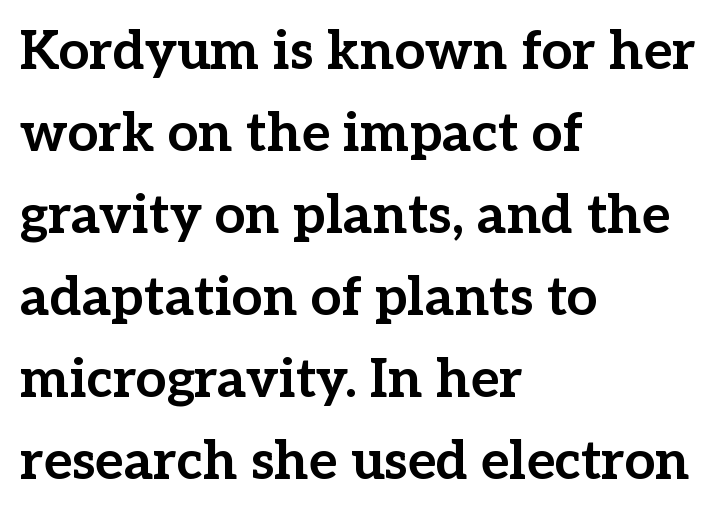
The image shows 54 px bold serif type, upright; set left-aligned, normal line spacing (1.52x), normal letter spacing, not underlined; low stroke contrast and a medium x-height.
